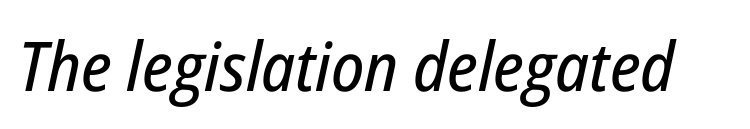
The image shows 68 px condensed type, italic (leaning right); set normal letter spacing, not underlined; low stroke contrast and a medium x-height.
